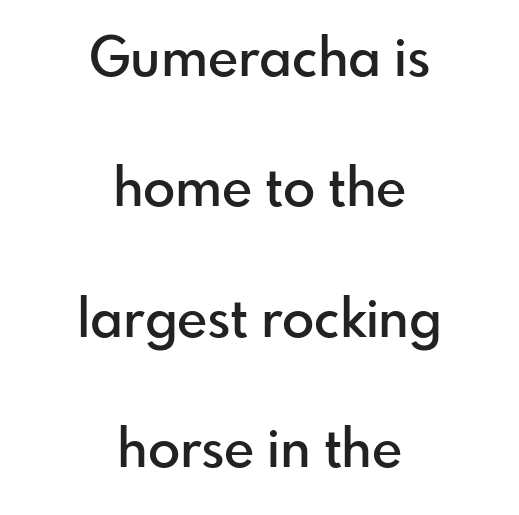
The image shows 53 px semibold sans-serif type, upright; set centered, loose line spacing (2.46x), normal letter spacing, not underlined; low stroke contrast and a small x-height.
